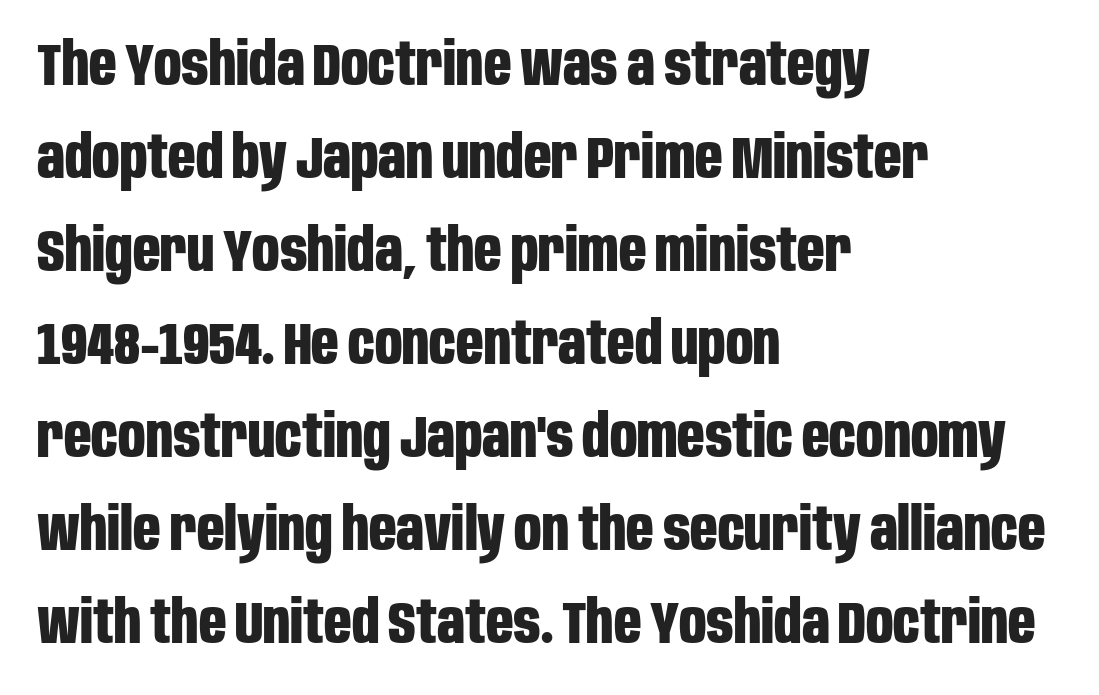
Q: Is the text bold? A: Yes.
Q: Is the text italic (slanted)? A: No, it is upright.
Q: Is the typeface a serif or a sans-serif typeface? A: Sans-serif.
Q: Is the text underlined? A: No.
Q: How is the paragraph aligned? A: Left-aligned.
Q: Is the spacing between letters normal or unusually wide? A: Normal.
Q: Is the spacing between lines tight, normal or loose? A: Normal.
Q: Width (condensed, normal, or wide)? A: Condensed.
Q: Stroke contrast? A: Low.
Q: x-height? A: Large.
Q: Monospaced? A: No.
